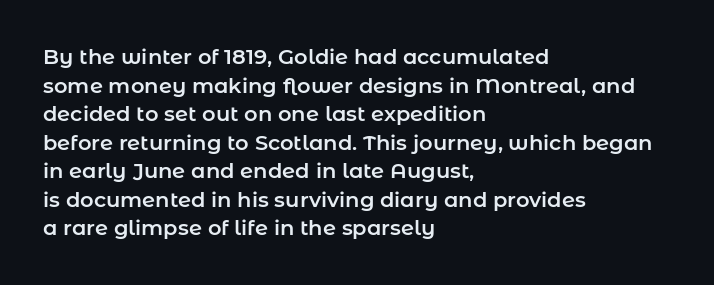
The image shows 21 px text type, upright; set left-aligned, normal line spacing (1.36x), normal letter spacing, not underlined.
